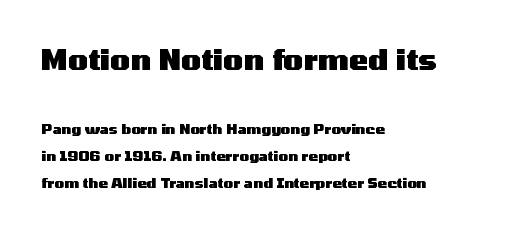
{"serif": "no", "italic": "no", "bold": "yes", "weight": "heavy", "width": "wide", "stroke_contrast": "medium", "x_height": "medium", "monospaced": "no", "underline": "no", "align": "left", "line_spacing": "loose", "line_spacing_ratio": 1.93, "letter_spacing": "normal", "letter_spacing_em": 0.0, "larger_block": "first", "size_ratio": 2.07, "glyph_px": 29}
